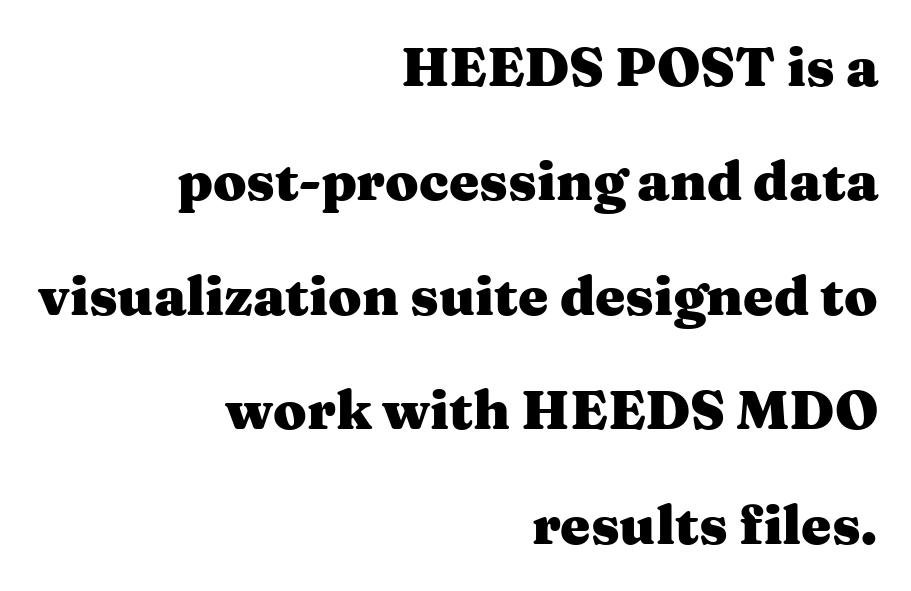
The image shows 54 px heavy, wide serif type, upright; set right-aligned, loose line spacing (2.12x), normal letter spacing, not underlined; medium stroke contrast and a medium x-height.
